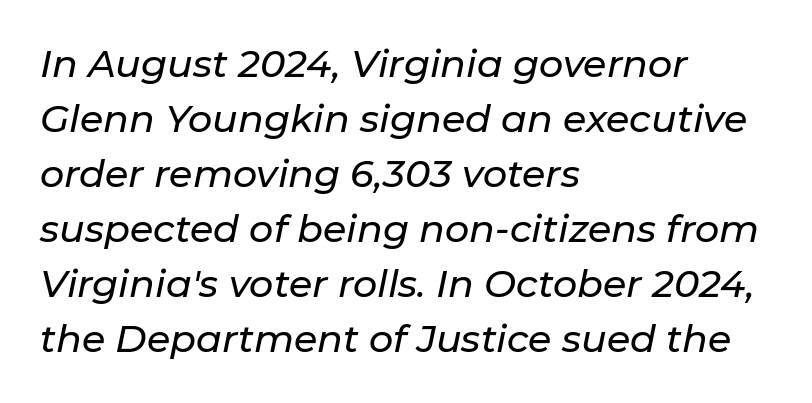
{"italic": "yes", "lean": "right", "slant_degrees": 11, "width": "normal", "stroke_contrast": "low", "x_height": "medium", "monospaced": "no", "underline": "no", "align": "left", "line_spacing": "normal", "line_spacing_ratio": 1.45, "letter_spacing": "normal", "letter_spacing_em": 0.0, "glyph_px": 38}
